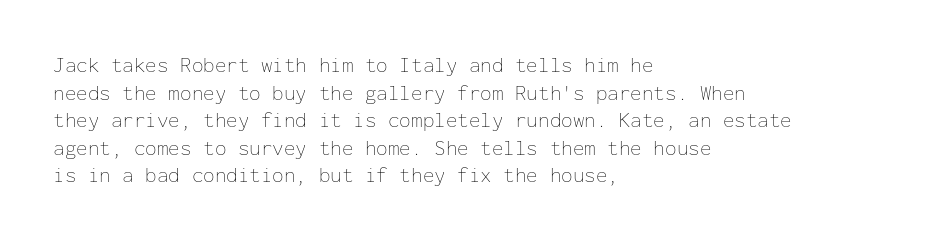
{"italic": "no", "bold": "no", "underline": "no", "align": "left", "line_spacing": "normal", "line_spacing_ratio": 1.31, "letter_spacing": "normal", "letter_spacing_em": 0.0, "glyph_px": 21}
